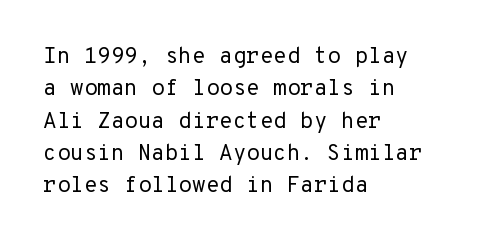
Q: Is the text bold? A: No.
Q: Is the text italic (slanted)? A: No, it is upright.
Q: Is the text underlined? A: No.
Q: How is the paragraph aligned? A: Left-aligned.
Q: Is the spacing between letters normal or unusually wide? A: Normal.
Q: Is the spacing between lines tight, normal or loose? A: Normal.
